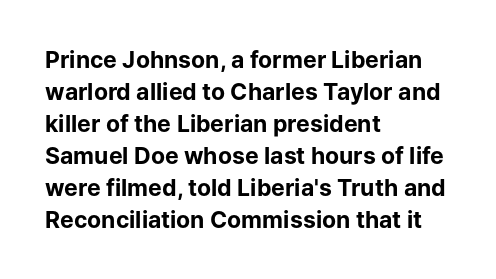
Compared with typical paragraphs, the rows here are spaced about the same. In terms of posture, this sample is upright. You'd pick this weight for a headline — it's a proper bold. Typeset ragged right — the left edge is the straight one.
